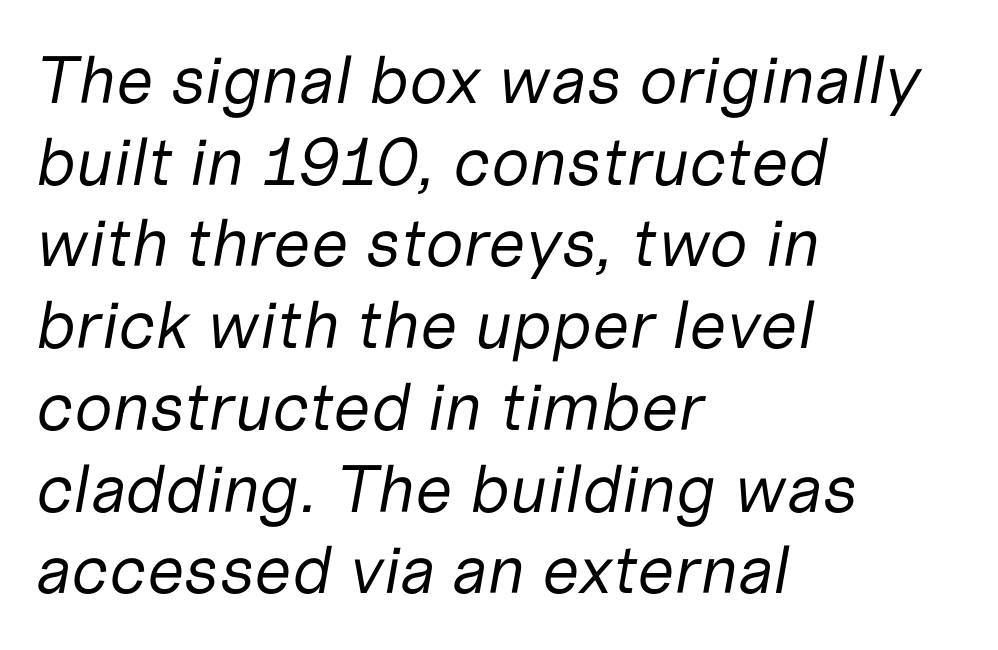
The typeface has the unassuming heft of standard copy or less. Looks like regular typesetting: each glyph gets only the width it needs. The setting favours the left margin, as ordinary paragraphs usually do. The horizontal fit of the characters is conventional and even.
